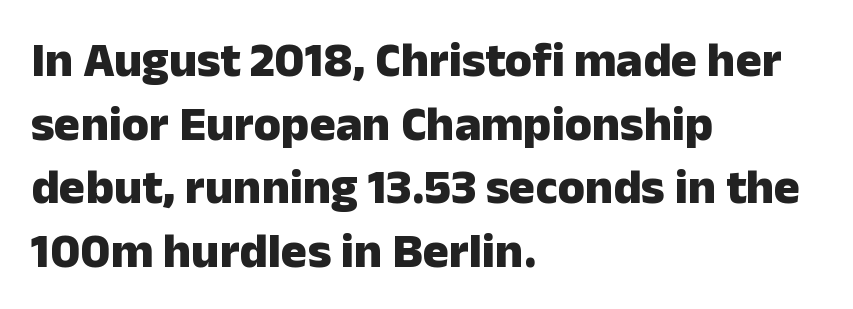
Q: Is the text bold? A: Yes.
Q: Is the text italic (slanted)? A: No, it is upright.
Q: Is the typeface a serif or a sans-serif typeface? A: Sans-serif.
Q: Is the text underlined? A: No.
Q: How is the paragraph aligned? A: Left-aligned.
Q: Is the spacing between letters normal or unusually wide? A: Normal.
Q: Is the spacing between lines tight, normal or loose? A: Normal.
Q: Width (condensed, normal, or wide)? A: Normal.
Q: Stroke contrast? A: Low.
Q: x-height? A: Medium.
Q: Monospaced? A: No.
